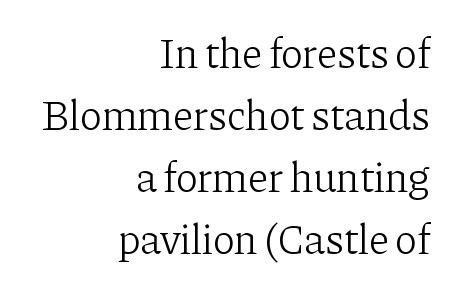
{"serif": "yes", "italic": "no", "bold": "no", "weight": "light", "width": "normal", "stroke_contrast": "low", "x_height": "medium", "monospaced": "no", "underline": "no", "align": "right", "line_spacing": "normal", "line_spacing_ratio": 1.48, "letter_spacing": "normal", "letter_spacing_em": 0.0, "glyph_px": 42}
